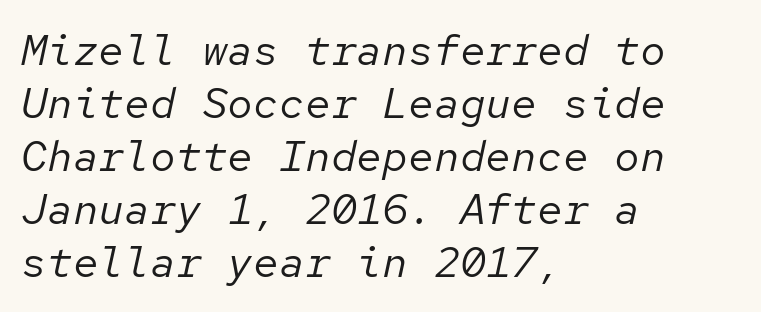
Q: Is the text bold? A: No.
Q: Is the text italic (slanted)? A: Yes, it leans right by about 12 degrees.
Q: Is the text underlined? A: No.
Q: How is the paragraph aligned? A: Left-aligned.
Q: Is the spacing between letters normal or unusually wide? A: Normal.
Q: Width (condensed, normal, or wide)? A: Normal.
Q: Stroke contrast? A: Low.
Q: x-height? A: Medium.
Q: Monospaced? A: Yes.
